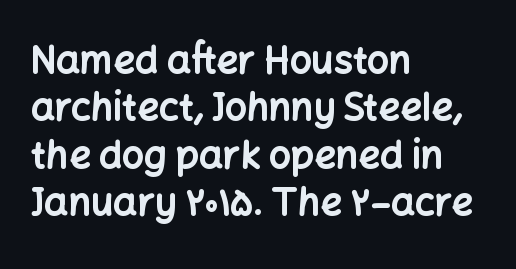
Heavy-handed strokes throughout: this text is bold. Lines of text with bare space underneath. How are the letters spaced? Ordinarily, with no added tracking. If you measured baseline to baseline, you'd find a middling distance. The letters advance in unequal steps, a hallmark of proportional type.
